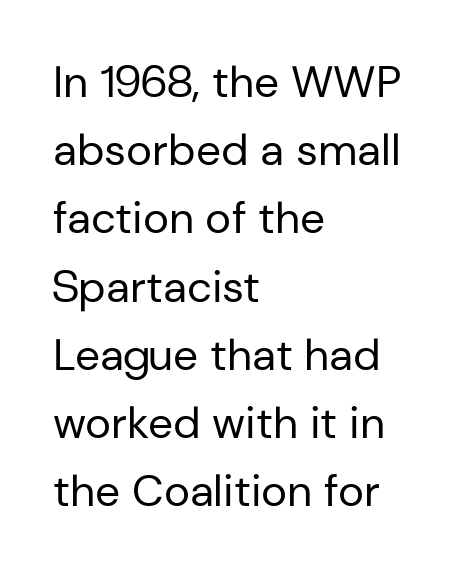
The type family on display is of the sans-serif kind. Honestly, there is no underline to notice here at all. Looks like regular typesetting: each glyph gets only the width it needs. The lettering stays uniformly vertical, giving the passage a roman look. What's the leading like? Ordinary, nothing unusual.
